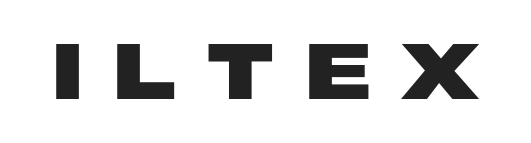
{"serif": "no", "italic": "no", "bold": "yes", "weight": "heavy", "width": "wide", "stroke_contrast": "low", "x_height": "medium", "monospaced": "no", "underline": "no", "letter_spacing": "wide", "letter_spacing_em": 0.41, "glyph_px": 73}
